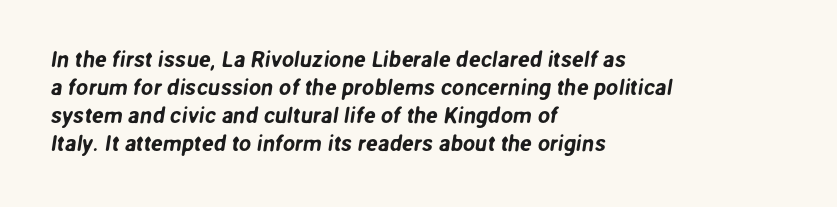
How are the letters spaced? Ordinarily, with no added tracking. The paragraph shown leans on its left margin. The vertical gap from one line to the next is medium. Just letters on the line, the space beneath them empty.
